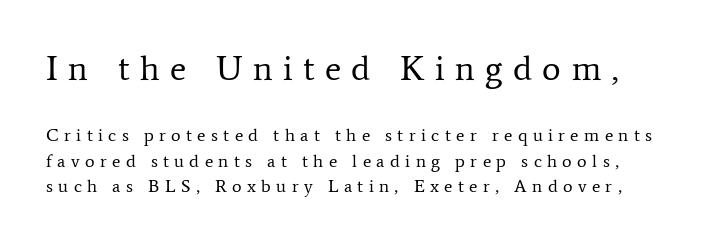
The image shows 35 px regular-weight serif type, upright; set normal line spacing (1.41x), unusually wide letter spacing (+0.3 em), not underlined; the first (top) block is 1.94x larger; low stroke contrast and a medium x-height.
